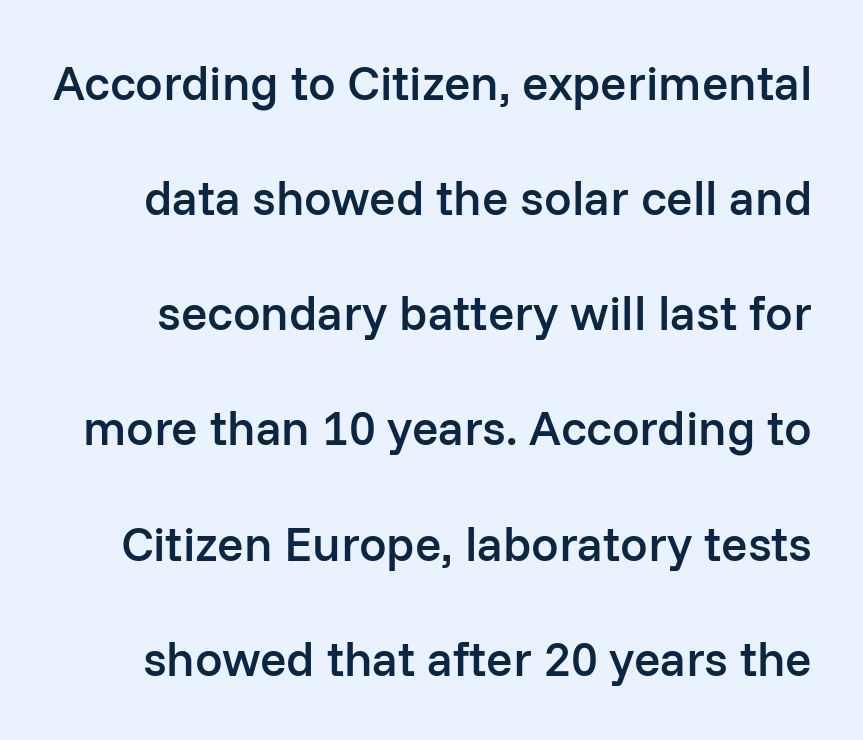
Do the characters align in a grid? No, the font is proportional. Standard letterfit; no display-style spreading of the glyphs. As a designer I'd log this as weight 600, semibold. Quick note: interline space is abundant.
